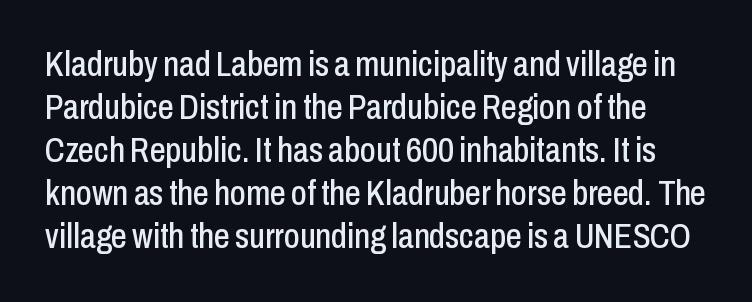
Q: Is the text italic (slanted)? A: No, it is upright.
Q: Is the typeface a serif or a sans-serif typeface? A: Sans-serif.
Q: Is the text underlined? A: No.
Q: Is the spacing between letters normal or unusually wide? A: Normal.
Q: Width (condensed, normal, or wide)? A: Condensed.
Q: Stroke contrast? A: Low.
Q: x-height? A: Medium.
Q: Monospaced? A: No.
